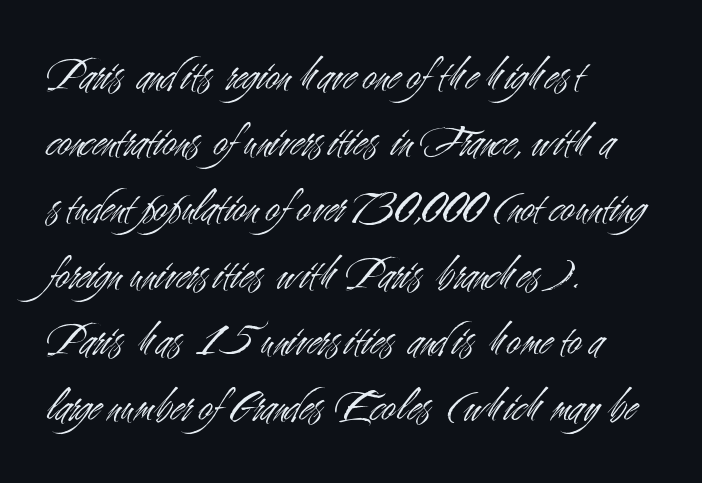
Q: Is the text bold? A: No.
Q: Is the text italic (slanted)? A: Yes.
Q: Is the typeface a serif or a sans-serif typeface? A: Sans-serif.
Q: Is the text underlined? A: No.
Q: How is the paragraph aligned? A: Left-aligned.
Q: Is the spacing between letters normal or unusually wide? A: Normal.
Q: Is the spacing between lines tight, normal or loose? A: Normal.
Q: Width (condensed, normal, or wide)? A: Condensed.
Q: Stroke contrast? A: Medium.
Q: x-height? A: Small.
Q: Monospaced? A: No.
